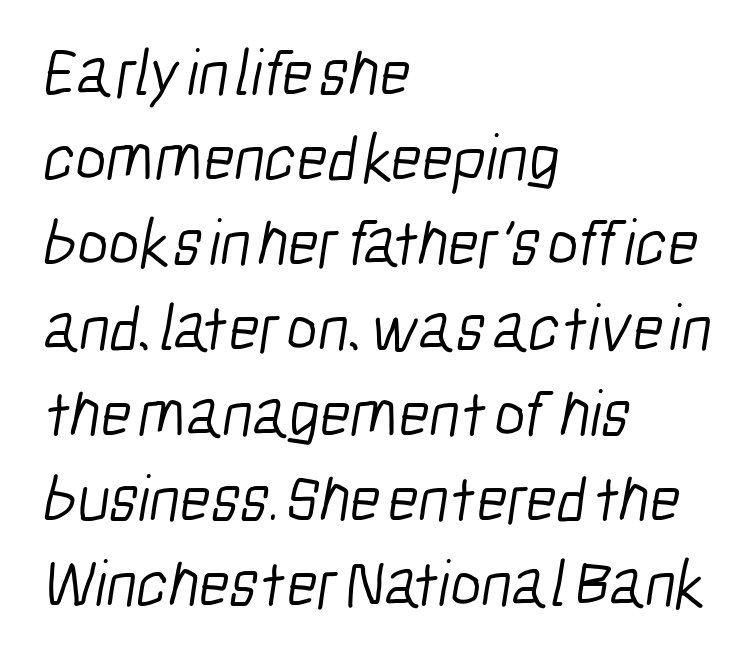
The image shows 66 px light, condensed sans-serif type; set left-aligned, normal line spacing (1.29x), normal letter spacing, not underlined; low stroke contrast and a medium x-height.
